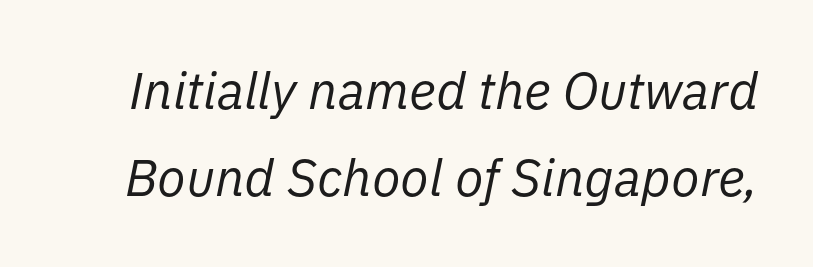
Varying glyph widths throughout — classic text-font behaviour. The glyphs look as if they've been sheared to an angle. The font sits on the lighter half of the weight spectrum, regular included. Decoration check: the copy has no underline. The space between consecutive lines is moderate. Characters follow at the spacing the type designer built in.
